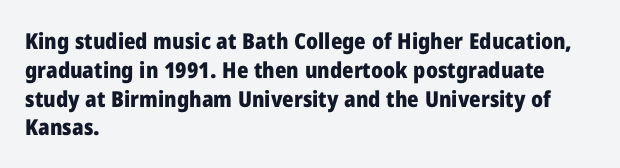
{"italic": "no", "bold": "yes", "underline": "no", "align": "left", "line_spacing": "normal", "line_spacing_ratio": 1.31, "letter_spacing": "normal", "letter_spacing_em": 0.0, "glyph_px": 22}
